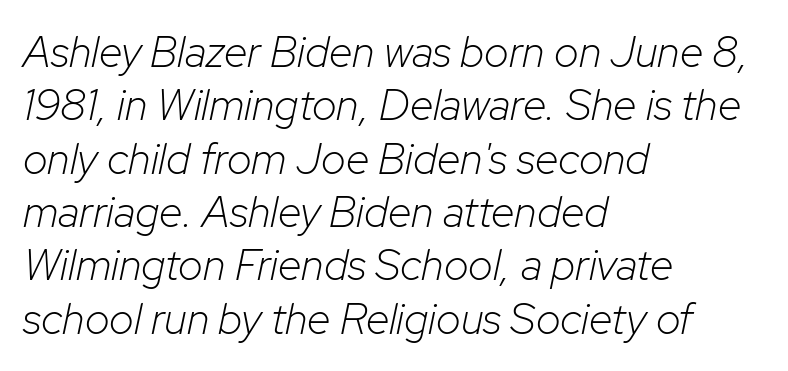
Q: Is the text bold? A: No.
Q: Is the text italic (slanted)? A: Yes, it leans right by about 12 degrees.
Q: Is the text underlined? A: No.
Q: How is the paragraph aligned? A: Left-aligned.
Q: Is the spacing between letters normal or unusually wide? A: Normal.
Q: Width (condensed, normal, or wide)? A: Normal.
Q: Stroke contrast? A: Low.
Q: x-height? A: Medium.
Q: Monospaced? A: No.
